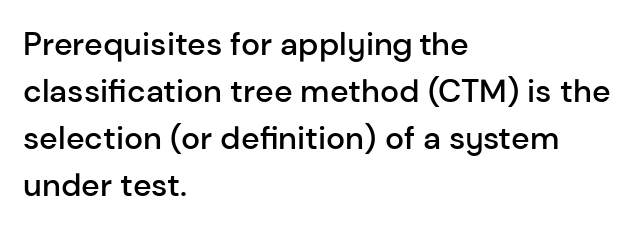
The image shows 32 px semibold sans-serif type, upright; set left-aligned, normal line spacing (1.47x), normal letter spacing, not underlined; low stroke contrast and a medium x-height.
